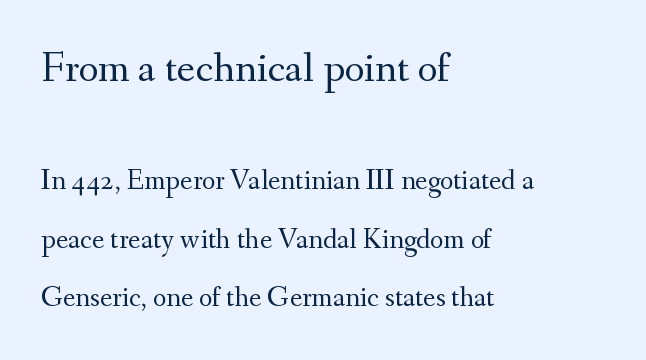
The image shows 43 px regular-weight serif type, upright; set left-aligned, loose line spacing (2.02x), normal letter spacing, not underlined; the first (top) block is 1.48x larger; medium stroke contrast and a small x-height.
